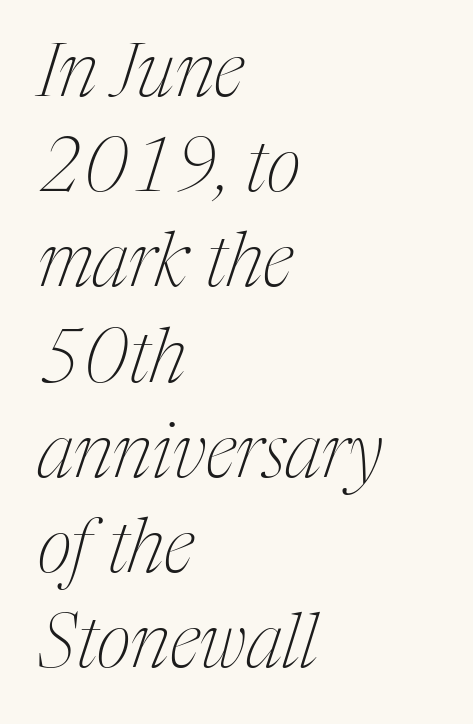
A typesetter would call this proportional, since set widths differ per character. The typesetting does not lean heavy: it is not bold. The typeface chosen for these lines features serifs. Is the type slanted? Yes — the strokes lean at a clear angle. Interline gaps are of average width in this sample.
